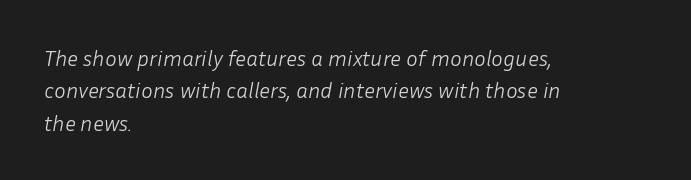
{"italic": "yes", "lean": "right", "slant_degrees": 10, "bold": "no", "underline": "no", "align": "left", "line_spacing": "normal", "line_spacing_ratio": 1.47, "letter_spacing": "normal", "letter_spacing_em": 0.0, "glyph_px": 22}
